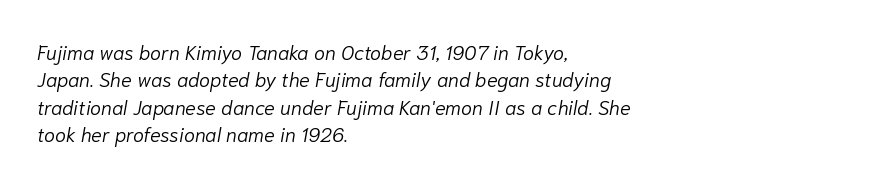
Q: Is the text bold? A: No.
Q: Is the text italic (slanted)? A: Yes, it leans right by about 10 degrees.
Q: Is the text underlined? A: No.
Q: How is the paragraph aligned? A: Left-aligned.
Q: Is the spacing between letters normal or unusually wide? A: Normal.
Q: Is the spacing between lines tight, normal or loose? A: Normal.
